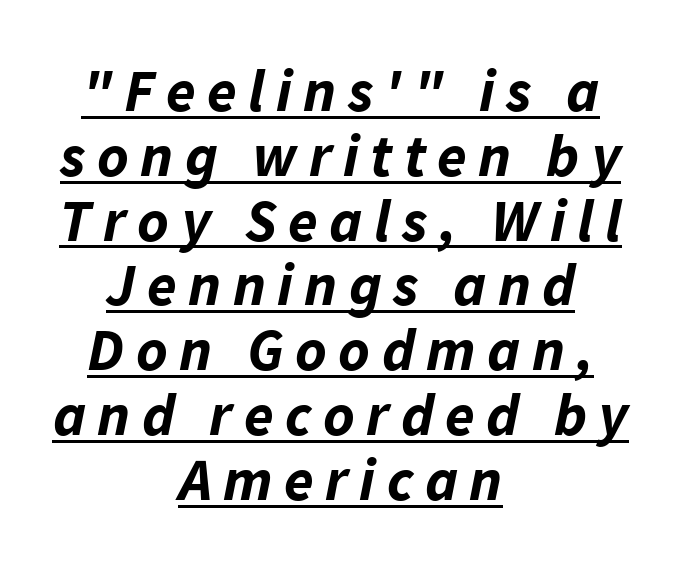
The text carries the slant typical of an italic or oblique font. These lines are rendered in a variable-pitch font. Check the space under the baseline: a stroke is drawn there. The vertical gap from one line to the next is small. Weight: bold. The setting favours the middle, as headings and verse often do.
